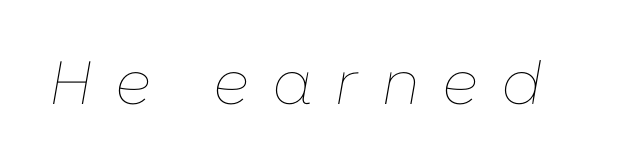
Q: Is the text bold? A: No.
Q: Is the text italic (slanted)? A: Yes, it leans right by about 10 degrees.
Q: Is the text underlined? A: No.
Q: Is the spacing between letters normal or unusually wide? A: Unusually wide.
Q: Width (condensed, normal, or wide)? A: Normal.
Q: Stroke contrast? A: Low.
Q: x-height? A: Medium.
Q: Monospaced? A: No.
